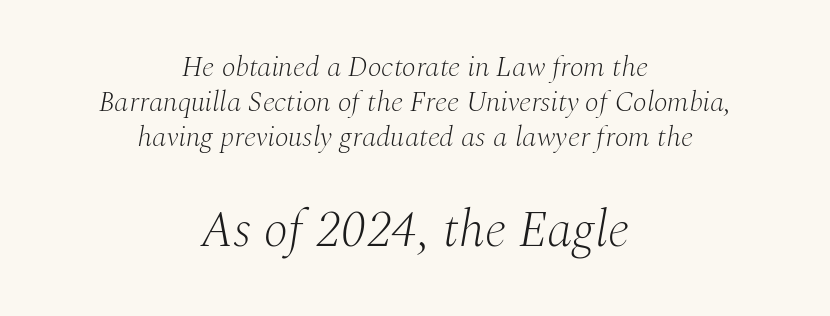
The rendering uses natural spacing where letterforms have individual widths. This sample uses plain, unmodified letter spacing. Anything drawn beneath the words? Only blank space. This is not heavy type; no bold has been used. A serif font was chosen for this passage.
